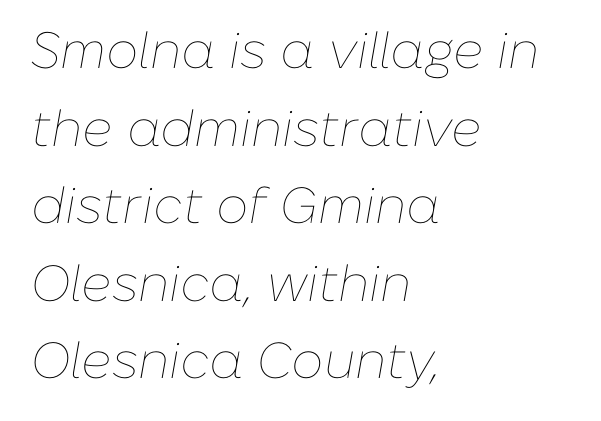
Proportional: the letters do not fall into vertical columns. Stroke mass is kept to a normal reading level or below. Nobody drew a line under any word here. The setting favours the left margin, as ordinary paragraphs usually do. The glyphs look as if they've been sheared to an angle.
